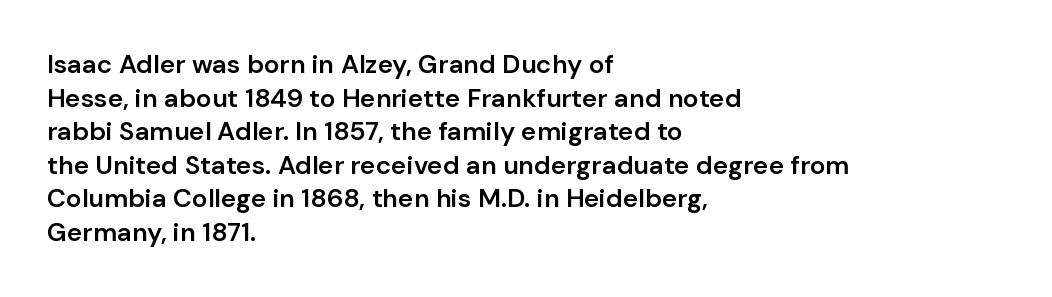
Each row of text sits above clean, open space. Notice how the passage keeps a crisp vertical edge on the left only. These lines keep a tight, regular rhythm from letter to letter. The strokes are fattened partway — semibold, not bold. Regarding leading, the lines here are spaced in the standard way. Upright lettering throughout.
